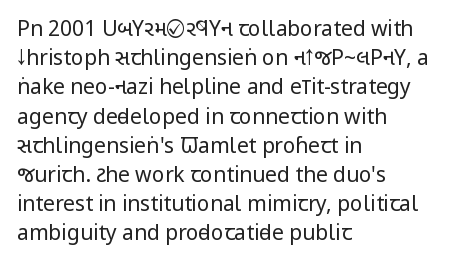
The image shows 21 px text type, upright; set left-aligned, normal line spacing (1.39x), normal letter spacing, not underlined.
